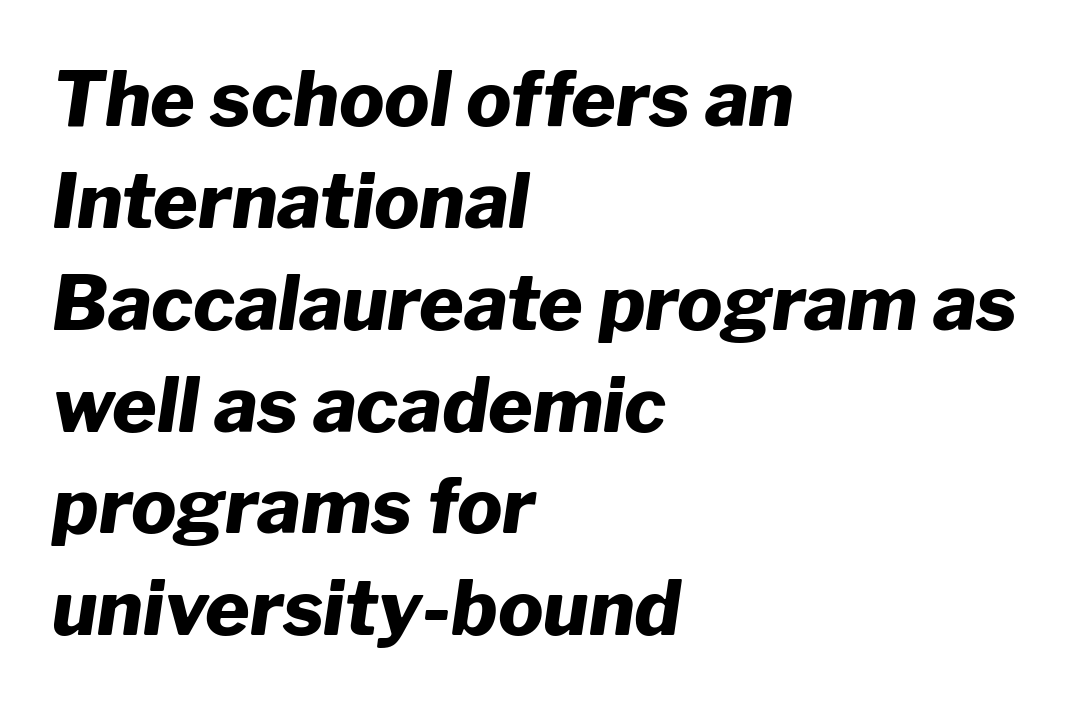
The image shows 76 px heavy type, italic (leaning right); set left-aligned, normal line spacing (1.34x), normal letter spacing, not underlined; low stroke contrast and a medium x-height.
